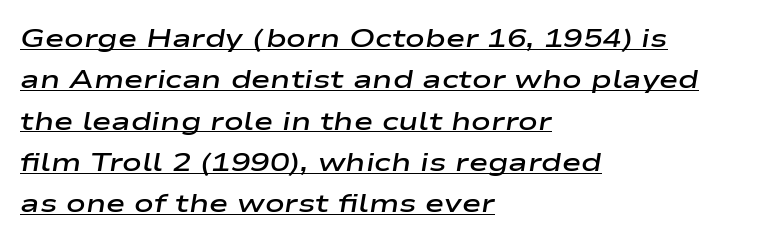
{"italic": "yes", "lean": "right", "slant_degrees": 9, "bold": "semi", "underline": "yes", "align": "left", "line_spacing": "normal", "line_spacing_ratio": 1.59, "letter_spacing": "normal", "letter_spacing_em": 0.0, "glyph_px": 26}
